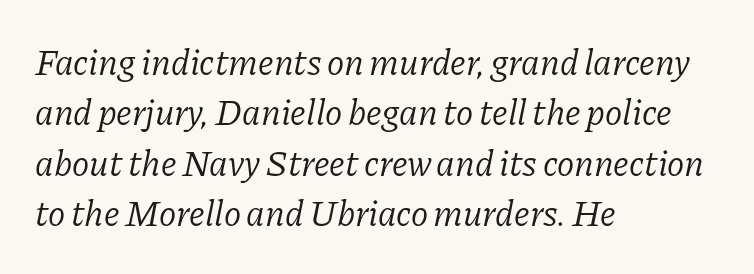
The font is comparable to plain body text, perhaps lighter. Check the space under the baseline: it is left empty. Is the letter spacing exaggerated? No — it looks like the ordinary default. The space between consecutive lines is moderate.
